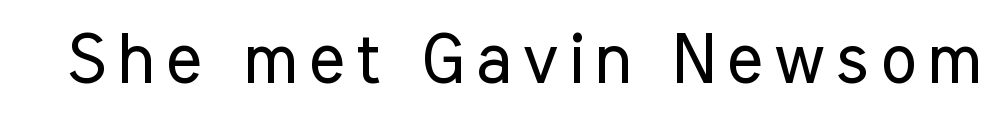
Q: Is the text bold? A: No.
Q: Is the text italic (slanted)? A: No, it is upright.
Q: Is the typeface a serif or a sans-serif typeface? A: Sans-serif.
Q: Is the text underlined? A: No.
Q: Width (condensed, normal, or wide)? A: Condensed.
Q: Stroke contrast? A: Low.
Q: x-height? A: Medium.
Q: Monospaced? A: No.
